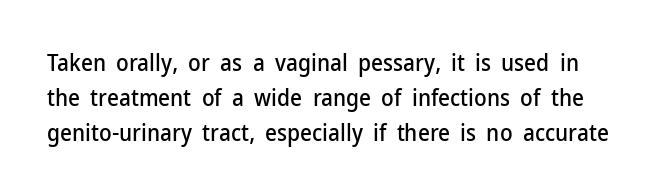
The image shows 23 px text type, upright; set normal line spacing (1.52x), normal letter spacing, not underlined.
